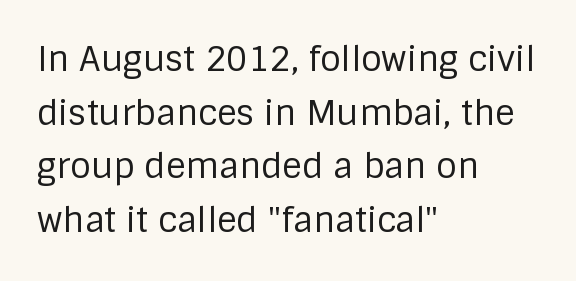
The image shows 34 px regular-weight sans-serif type, upright; set left-aligned, normal line spacing (1.58x), normal letter spacing, not underlined; low stroke contrast and a large x-height.
